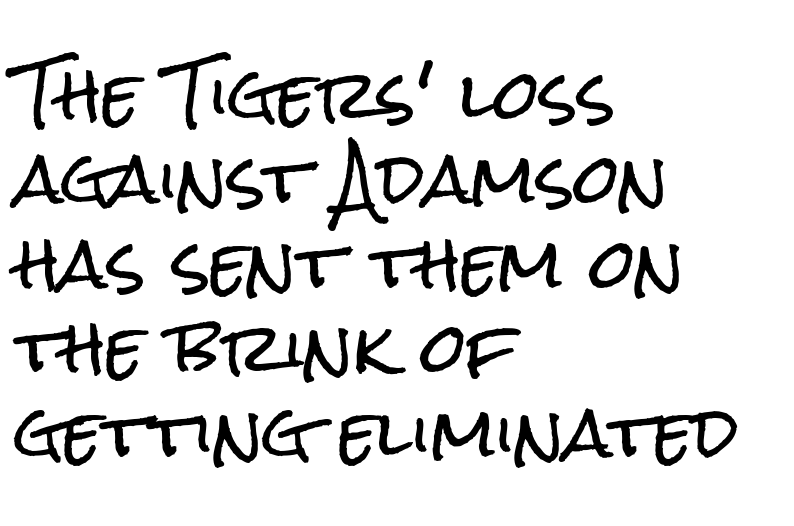
These lines keep a tight, regular rhythm from letter to letter. Looks like regular typesetting: each glyph gets only the width it needs. You can tell from the bare stems that sans-serif type was used. The words here are not underlined. Style check: upright.
